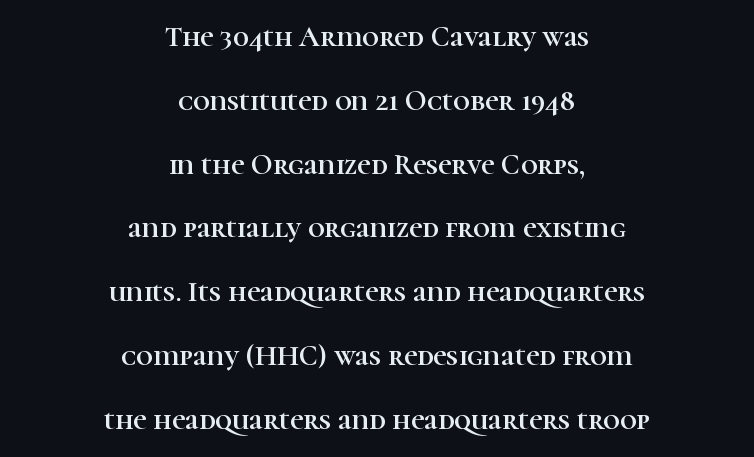
Quick note: interline space is abundant. Descenders hang freely into open space. A typesetter would label this face a serif. Leftover space on each line is divided equally before and after the words. This sample uses an upright cut, with every glyph sitting square on the baseline. Tracking value appears to be zero — textbook default spacing.
